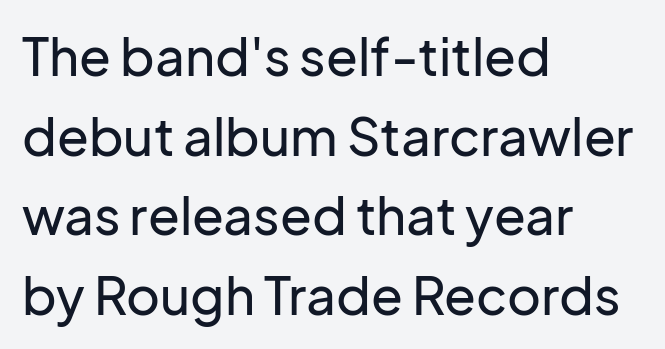
{"serif": "no", "italic": "no", "width": "normal", "stroke_contrast": "low", "x_height": "medium", "monospaced": "no", "underline": "no", "align": "left", "line_spacing": "normal", "line_spacing_ratio": 1.53, "letter_spacing": "normal", "letter_spacing_em": 0.0, "glyph_px": 52}
